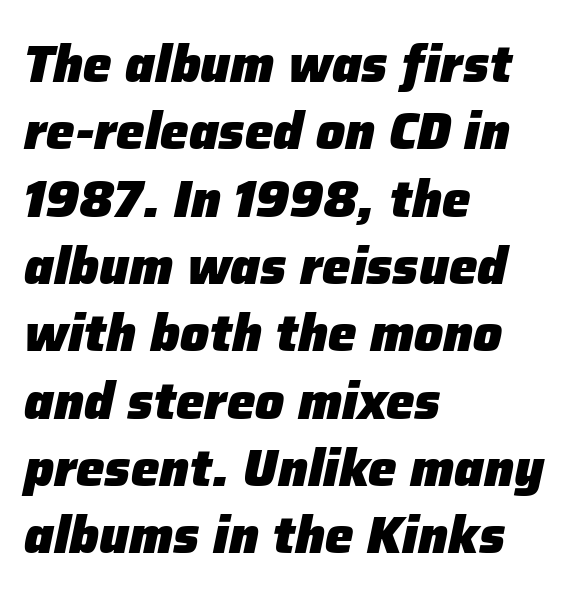
{"italic": "yes", "lean": "right", "slant_degrees": 12, "bold": "yes", "weight": "heavy", "width": "normal", "stroke_contrast": "low", "x_height": "medium", "monospaced": "no", "underline": "no", "align": "left", "line_spacing": "normal", "line_spacing_ratio": 1.32, "letter_spacing": "normal", "letter_spacing_em": 0.0, "glyph_px": 51}
